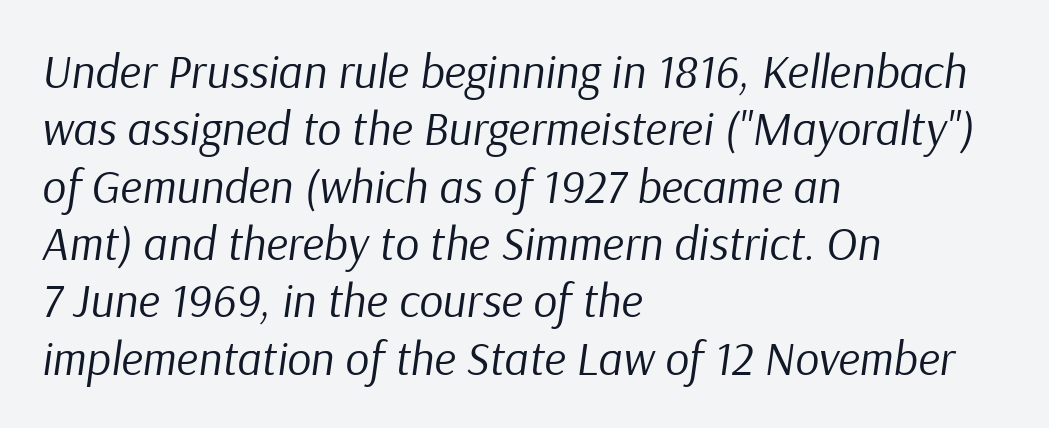
Would a proofreader flag this as italicized? Yes. Decoration check: the copy has no underline. Words appear dense and cohesive because spacing is normal. In CSS terms this would be text-align: left. Stem width sits at or under what a default text font uses. These lines are rendered in a variable-pitch font.
